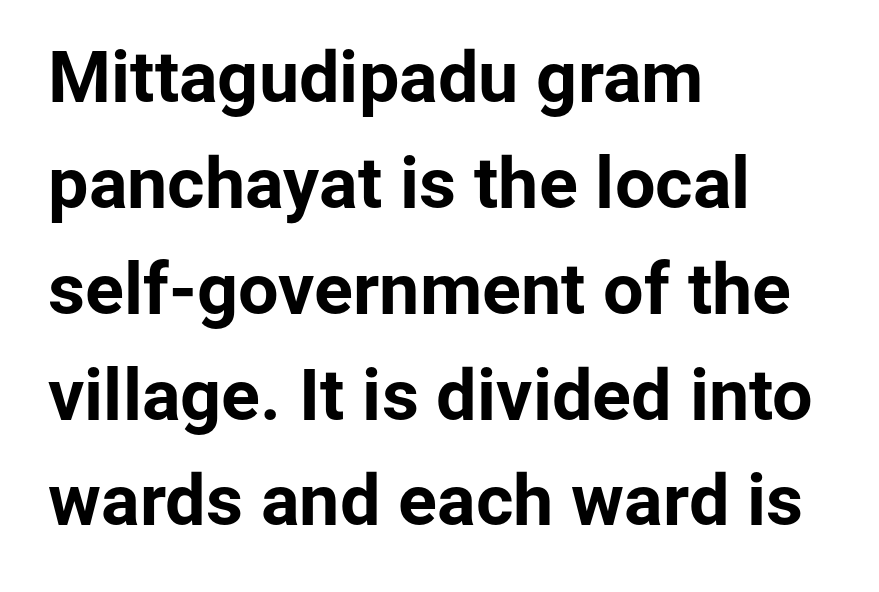
The image shows 72 px bold sans-serif type, upright; set left-aligned, normal line spacing (1.47x), normal letter spacing, not underlined; low stroke contrast and a medium x-height.
